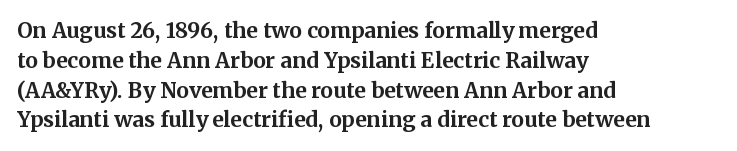
The image shows 21 px bold type, upright; set left-aligned, normal line spacing (1.42x), normal letter spacing, not underlined.
